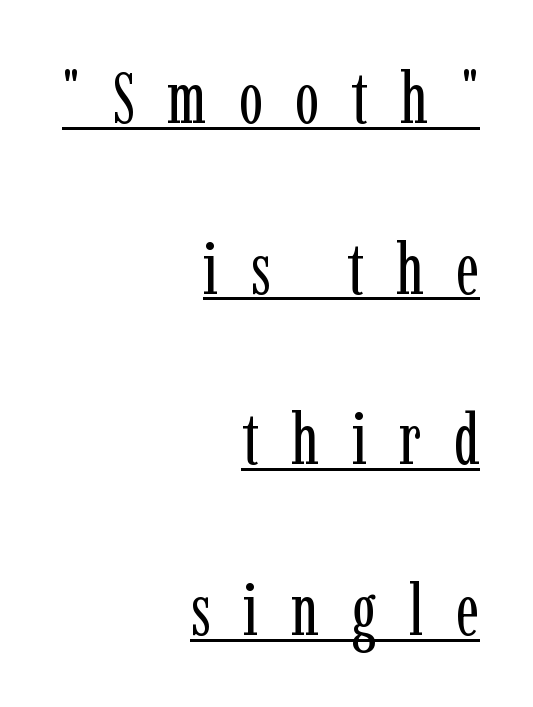
These lines are rendered in a variable-pitch font. Right-aligned paragraph, ragged on the left. The face used here appears with an underline applied. Letterform terminals end in serifs throughout the passage.
